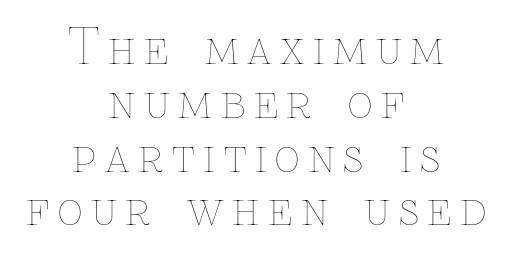
Q: Is the text bold? A: No.
Q: Is the text italic (slanted)? A: No, it is upright.
Q: Is the text underlined? A: No.
Q: How is the paragraph aligned? A: Centered.
Q: Is the spacing between lines tight, normal or loose? A: Tight.
Q: Width (condensed, normal, or wide)? A: Normal.
Q: Stroke contrast? A: Low.
Q: x-height? A: Medium.
Q: Monospaced? A: No.
